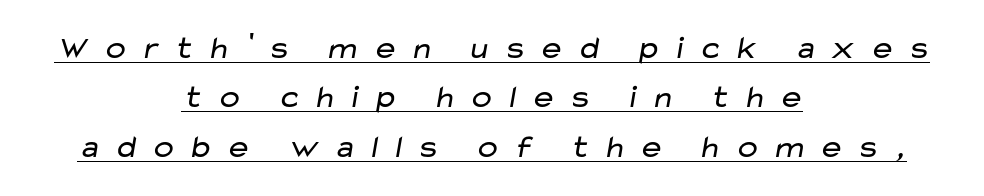
The rendered words wear a rule along their underside. Compared with a flush-left layout, this one balances lines on the center instead. The letterforms sit at book weight or below. Examine the stroke ends and you'll find no serifs. Honestly, the letter spacing is so wide it's the main thing you notice. The rendering uses a moderate line-height, typical for paragraphs.
